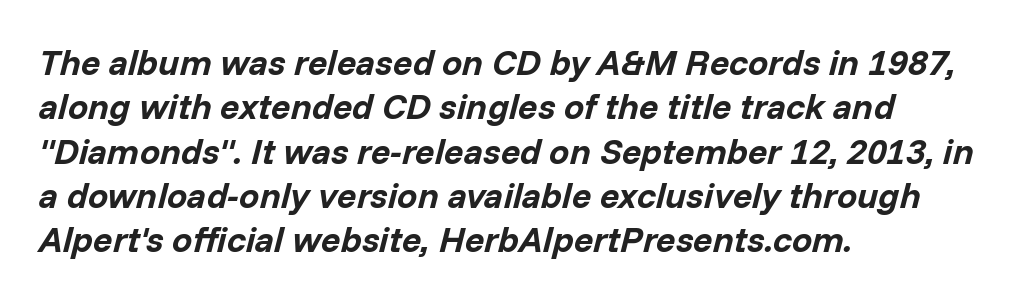
What weight is shown? A full bold with thick strokes. This sample has the flowing, uneven cadence of proportional lettering. Default kerning and tracking; the words read as compact shapes. The strip under each line holds only bare page.
